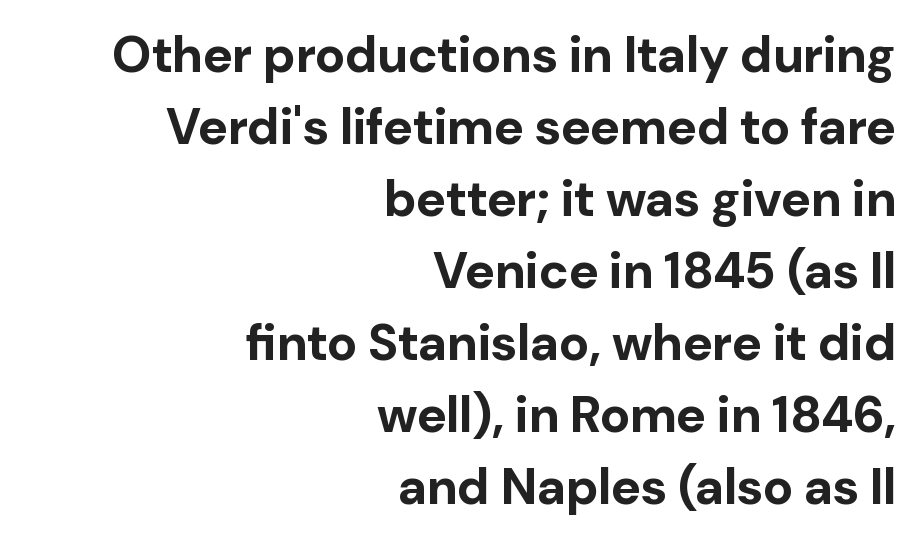
Q: Is the text bold? A: Yes.
Q: Is the text italic (slanted)? A: No, it is upright.
Q: Is the typeface a serif or a sans-serif typeface? A: Sans-serif.
Q: Is the text underlined? A: No.
Q: How is the paragraph aligned? A: Right-aligned.
Q: Is the spacing between letters normal or unusually wide? A: Normal.
Q: Is the spacing between lines tight, normal or loose? A: Normal.
Q: Width (condensed, normal, or wide)? A: Normal.
Q: Stroke contrast? A: Low.
Q: x-height? A: Medium.
Q: Monospaced? A: No.
